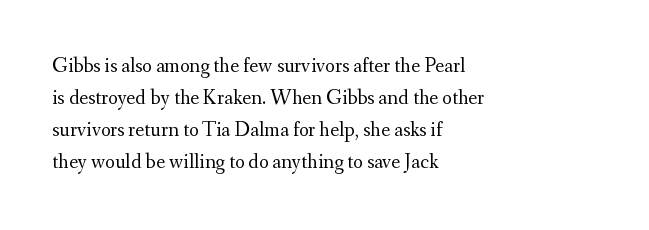
The image shows 21 px text type, upright; set left-aligned, normal line spacing (1.53x), normal letter spacing, not underlined.
